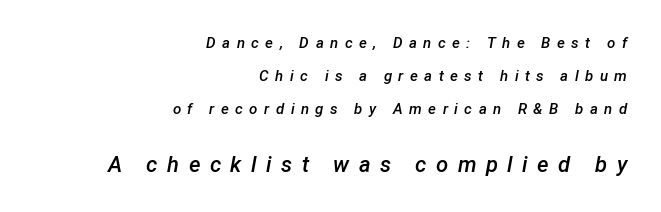
{"italic": "yes", "lean": "right", "slant_degrees": 12, "bold": "semi", "underline": "no", "align": "right", "line_spacing": "loose", "line_spacing_ratio": 2.2, "letter_spacing": "wide", "letter_spacing_em": 0.43, "larger_block": "second", "size_ratio": 1.47, "glyph_px": 22}
